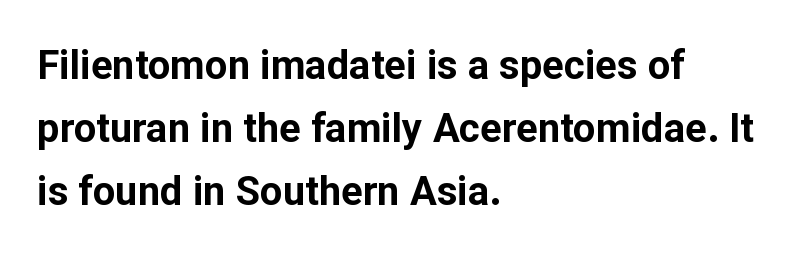
{"serif": "no", "italic": "no", "bold": "yes", "weight": "bold", "width": "normal", "stroke_contrast": "low", "x_height": "medium", "monospaced": "no", "underline": "no", "align": "left", "line_spacing": "normal", "line_spacing_ratio": 1.57, "letter_spacing": "normal", "letter_spacing_em": 0.0, "glyph_px": 40}
